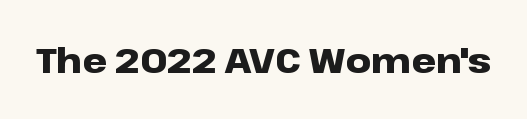
{"serif": "no", "italic": "no", "bold": "yes", "weight": "heavy", "width": "wide", "stroke_contrast": "low", "x_height": "medium", "monospaced": "no", "underline": "no", "letter_spacing": "normal", "letter_spacing_em": 0.0, "glyph_px": 35}
